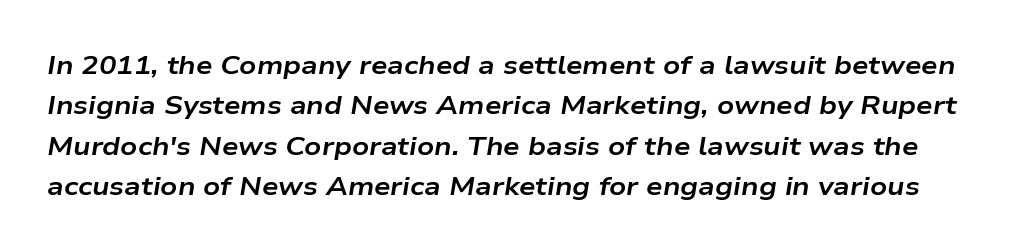
{"italic": "yes", "lean": "right", "slant_degrees": 9, "bold": "yes", "underline": "no", "line_spacing": "normal", "line_spacing_ratio": 1.55, "letter_spacing": "normal", "letter_spacing_em": 0.0, "glyph_px": 26}
